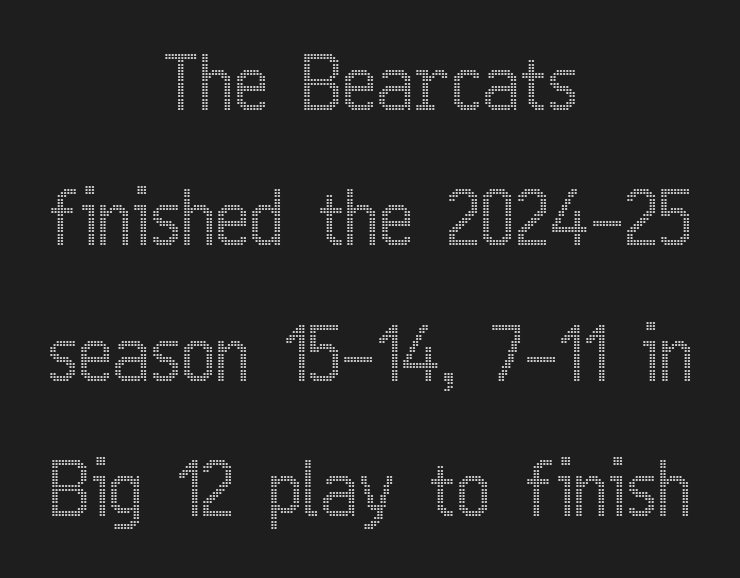
Q: Is the text italic (slanted)? A: No, it is upright.
Q: Is the text underlined? A: No.
Q: How is the paragraph aligned? A: Centered.
Q: Is the spacing between letters normal or unusually wide? A: Normal.
Q: Width (condensed, normal, or wide)? A: Condensed.
Q: x-height? A: Medium.
Q: Monospaced? A: No.
